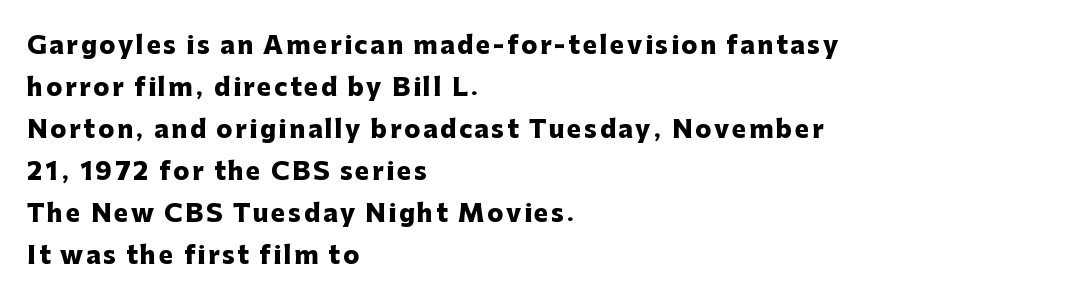
Q: Is the text bold? A: Yes.
Q: Is the text italic (slanted)? A: No, it is upright.
Q: Is the text underlined? A: No.
Q: How is the paragraph aligned? A: Left-aligned.
